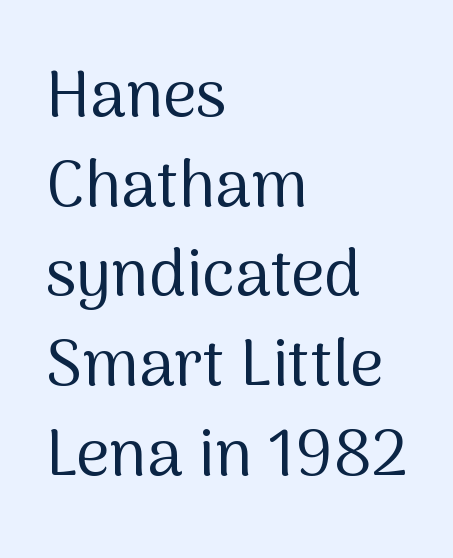
{"serif": "no", "italic": "no", "bold": "no", "weight": "regular", "width": "normal", "stroke_contrast": "medium", "x_height": "medium", "monospaced": "no", "underline": "no", "align": "left", "line_spacing": "normal", "line_spacing_ratio": 1.38, "letter_spacing": "normal", "letter_spacing_em": 0.0, "glyph_px": 65}
